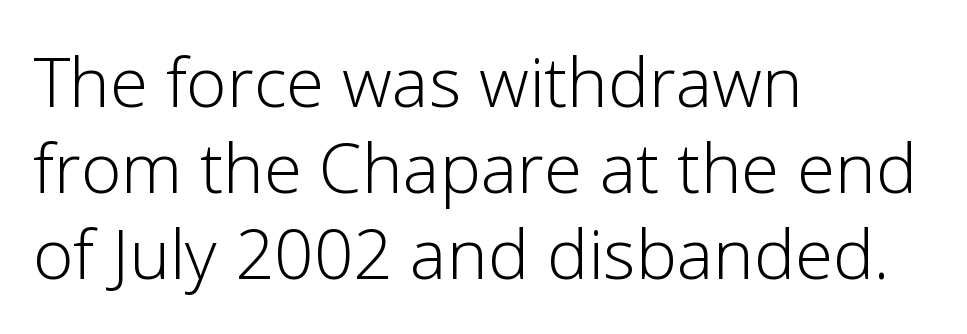
{"serif": "no", "italic": "no", "bold": "no", "weight": "light", "width": "normal", "stroke_contrast": "low", "x_height": "medium", "monospaced": "no", "underline": "no", "align": "left", "line_spacing": "normal", "line_spacing_ratio": 1.25, "letter_spacing": "normal", "letter_spacing_em": 0.0, "glyph_px": 69}
